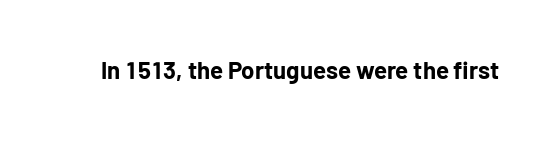
{"italic": "no", "bold": "yes", "underline": "no", "letter_spacing": "normal", "letter_spacing_em": 0.0, "glyph_px": 24}
